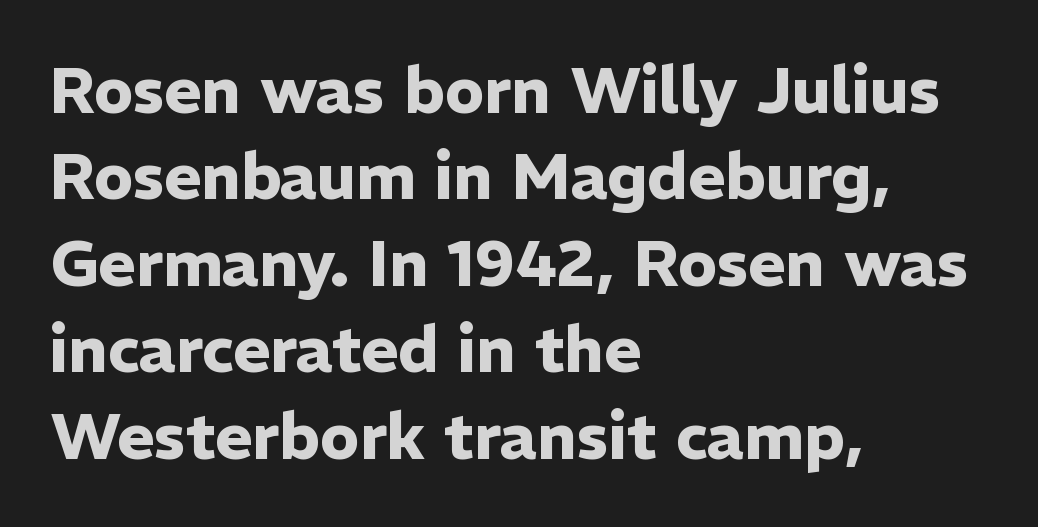
Q: Is the text bold? A: Yes.
Q: Is the text italic (slanted)? A: No, it is upright.
Q: Is the typeface a serif or a sans-serif typeface? A: Sans-serif.
Q: Is the text underlined? A: No.
Q: How is the paragraph aligned? A: Left-aligned.
Q: Is the spacing between letters normal or unusually wide? A: Normal.
Q: Is the spacing between lines tight, normal or loose? A: Normal.
Q: Width (condensed, normal, or wide)? A: Normal.
Q: Stroke contrast? A: Low.
Q: x-height? A: Medium.
Q: Monospaced? A: No.
